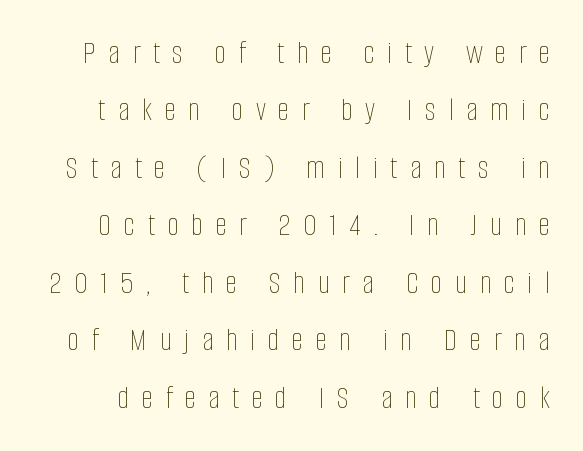
Lines of text with bare space underneath. Is the stroke heavy? The answer is a plain regular-or-lighter. No italicization has been applied; the sample stays upright. Tracking value appears strongly positive — letters spread wide. Varying glyph widths throughout — classic text-font behaviour.
